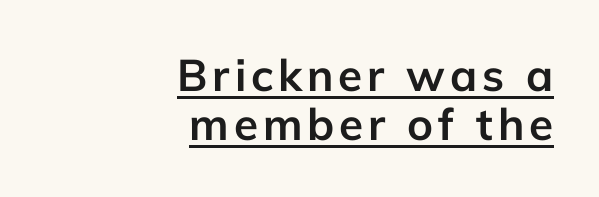
Q: Is the text bold? A: Yes.
Q: Is the text italic (slanted)? A: No, it is upright.
Q: Is the typeface a serif or a sans-serif typeface? A: Sans-serif.
Q: Is the text underlined? A: Yes.
Q: How is the paragraph aligned? A: Right-aligned.
Q: Is the spacing between lines tight, normal or loose? A: Tight.
Q: Width (condensed, normal, or wide)? A: Normal.
Q: Stroke contrast? A: Low.
Q: x-height? A: Medium.
Q: Monospaced? A: No.
